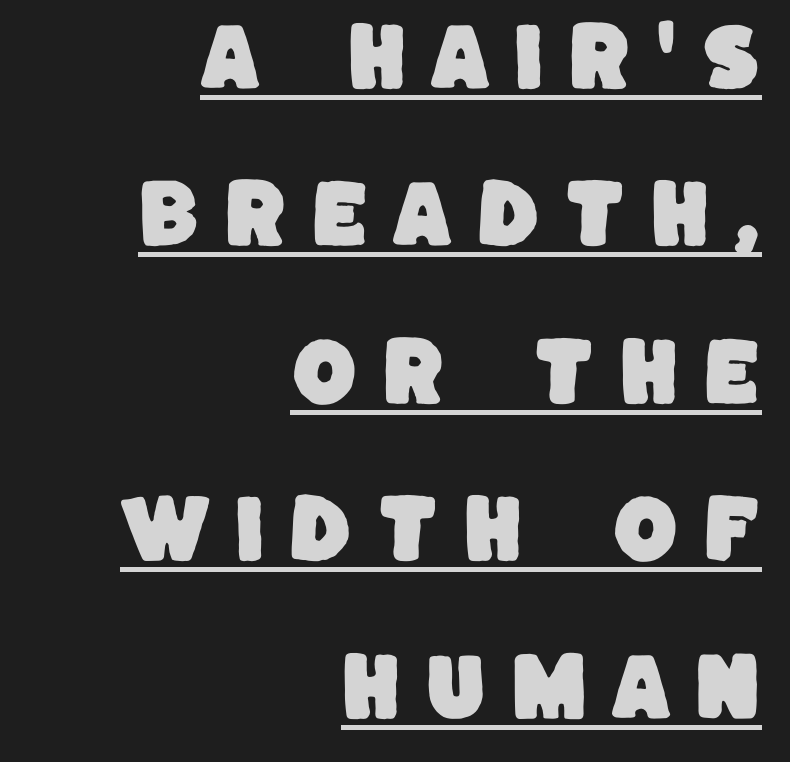
Type style note: lacks serifs. Spacing between characters has been opened up far beyond the box default. The letters advance in unequal steps, a hallmark of proportional type. Horizontal bands of white between lines are thick stripes. Notice how a bar underscores the lettering throughout. Is the block centered? No — it sits flush against the right margin.
